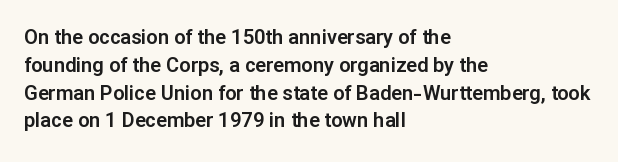
{"italic": "no", "underline": "no", "align": "left", "line_spacing": "normal", "line_spacing_ratio": 1.39, "letter_spacing": "normal", "letter_spacing_em": 0.0, "glyph_px": 20}
